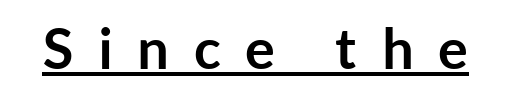
Q: Is the text bold? A: Yes.
Q: Is the text italic (slanted)? A: No, it is upright.
Q: Is the typeface a serif or a sans-serif typeface? A: Sans-serif.
Q: Is the text underlined? A: Yes.
Q: Is the spacing between letters normal or unusually wide? A: Unusually wide.
Q: Width (condensed, normal, or wide)? A: Normal.
Q: Stroke contrast? A: Low.
Q: x-height? A: Medium.
Q: Monospaced? A: No.
